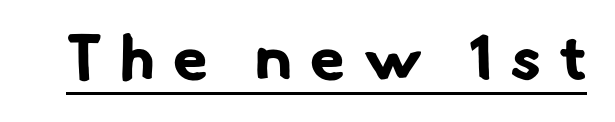
The rendering uses a bold face; every stroke is thick and dark. Do the characters align in a grid? No, the font is proportional. The line texture is sparse and dotted thanks to wide tracking. Grotesque or geometric, the face here clearly has no serifs. Underlining? Definitely there.
